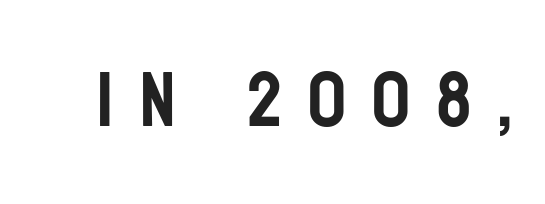
The letters stand straight up with perfectly vertical stems. The space beneath each line is pristine and unruled. Here the designer chose a conventional face with non-uniform glyph widths. To sum up the face: it is a sans, with no serifs. Caption: expanded tracking, letters set apart.
